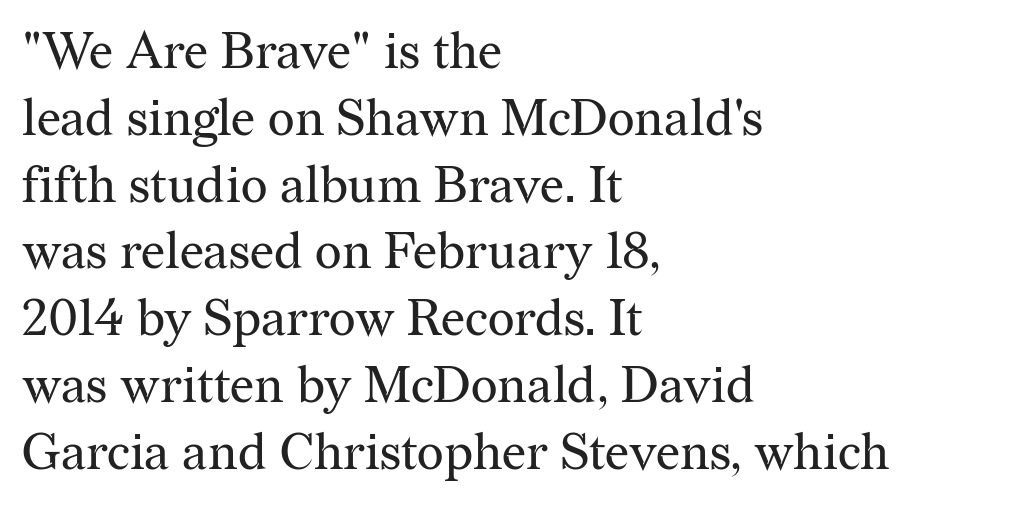
You could not count columns in this text — the font is proportionally spaced. One glance says typical: line gaps are just what's usual. The text was rendered using a seriffed face with decorative stroke endings. Casual observation: everything's shoved over to the left. Tracking value appears to be zero — textbook default spacing.
